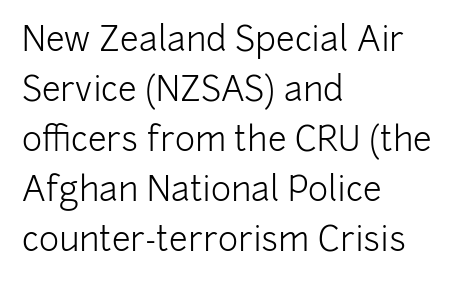
Summary of weight: not heavy and not bold. Normally led — the rows are evenly, conventionally spaced. Casual observation: everything's shoved over to the left. Honestly, the letter spacing is just normal — you wouldn't notice it. The letters stand straight up with perfectly vertical stems.
